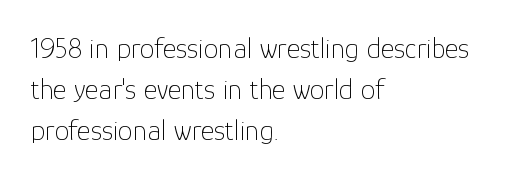
These lines are rendered in a variable-pitch font. A classic flush-left, rag-right setting is used for this passage. This sample uses an upright cut, with every glyph sitting square on the baseline. Quick note: underline off. Characters follow at the spacing the type designer built in.
